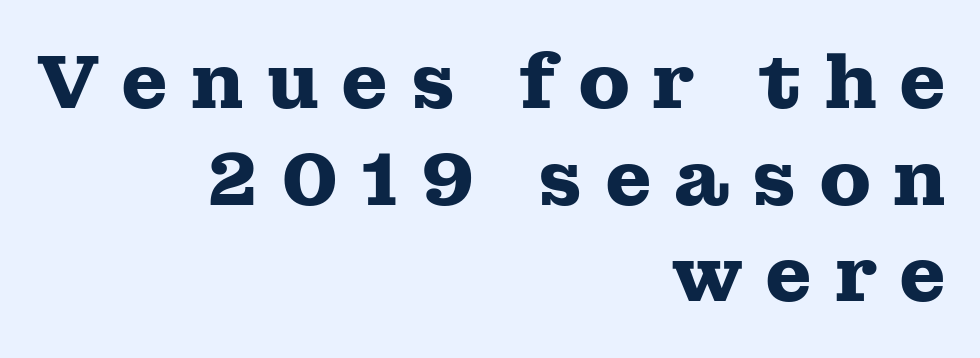
The image shows 76 px heavy, wide serif type, upright; set right-aligned, normal line spacing (1.27x), unusually wide letter spacing (+0.28 em), not underlined; medium stroke contrast and a medium x-height.
